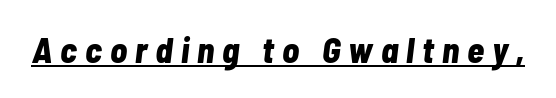
{"italic": "yes", "lean": "right", "slant_degrees": 7, "bold": "yes", "weight": "bold", "width": "condensed", "stroke_contrast": "low", "x_height": "medium", "monospaced": "no", "underline": "yes", "letter_spacing": "wide", "letter_spacing_em": 0.23, "glyph_px": 35}
